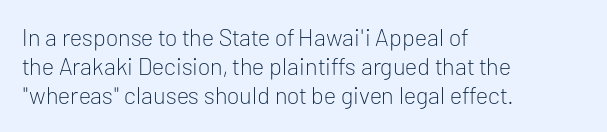
{"italic": "no", "bold": "no", "underline": "no", "align": "left", "line_spacing_ratio": 1.21, "letter_spacing": "normal", "letter_spacing_em": 0.0, "glyph_px": 24}
